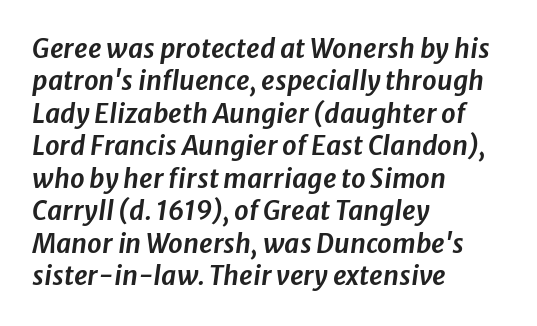
{"italic": "yes", "lean": "right", "slant_degrees": 8, "underline": "no", "align": "left", "line_spacing": "normal", "line_spacing_ratio": 1.25, "letter_spacing": "normal", "letter_spacing_em": 0.0, "glyph_px": 26}
